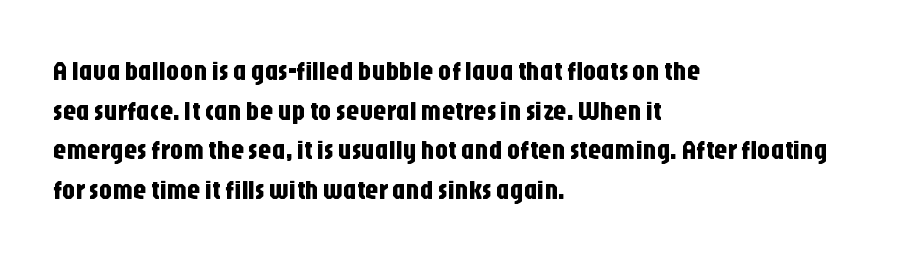
Q: Is the text italic (slanted)? A: No, it is upright.
Q: Is the text underlined? A: No.
Q: How is the paragraph aligned? A: Left-aligned.
Q: Is the spacing between letters normal or unusually wide? A: Normal.
Q: Is the spacing between lines tight, normal or loose? A: Normal.
